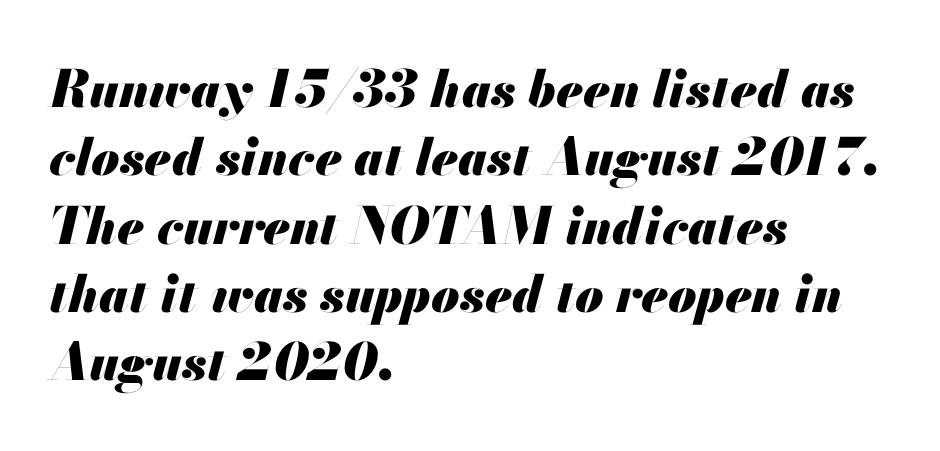
The image shows 51 px heavy type, italic (leaning right); set left-aligned, normal line spacing (1.34x), normal letter spacing, not underlined; medium stroke contrast and a small x-height.
